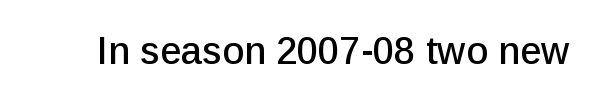
The image shows 38 px sans-serif type, upright; set normal letter spacing, not underlined; low stroke contrast and a medium x-height.
